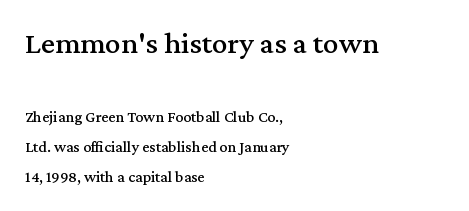
Letterform terminals end in serifs throughout the passage. Note the varied advance widths — an 'i' is clearly narrower than an 'm'. The line texture is even and compact thanks to regular tracking. Descenders hang freely into open space.
